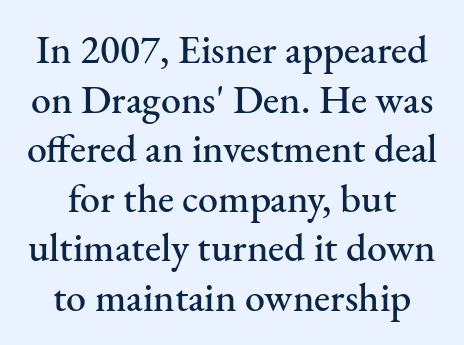
{"serif": "yes", "italic": "no", "width": "normal", "stroke_contrast": "medium", "x_height": "small", "monospaced": "no", "underline": "no", "line_spacing_ratio": 1.24, "letter_spacing": "normal", "letter_spacing_em": 0.0, "glyph_px": 40}
